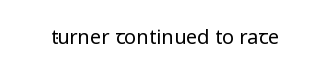
Posture: upright roman. Short note: letters normally spaced. The weight would be labelled regular, book, light, or lighter still. Lines of text with bare space underneath.
